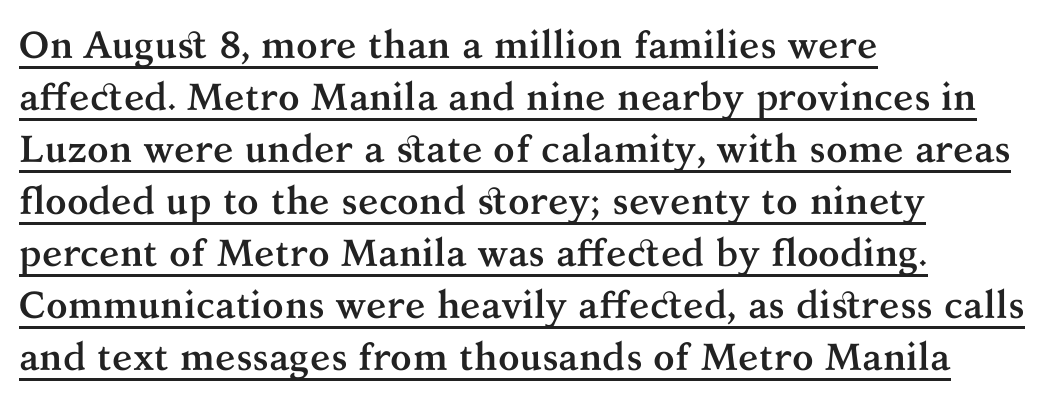
{"serif": "yes", "italic": "no", "bold": "yes", "weight": "semibold", "width": "normal", "stroke_contrast": "medium", "x_height": "medium", "monospaced": "no", "underline": "yes", "align": "left", "line_spacing": "normal", "line_spacing_ratio": 1.37, "letter_spacing": "normal", "letter_spacing_em": 0.0, "glyph_px": 38}
